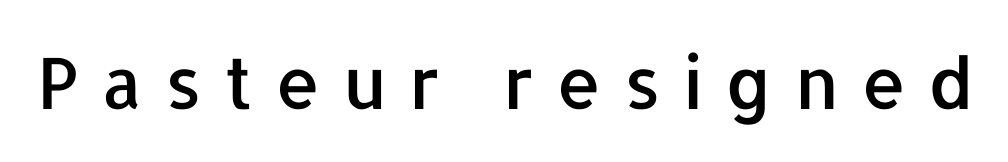
Q: Is the text italic (slanted)? A: No, it is upright.
Q: Is the typeface a serif or a sans-serif typeface? A: Sans-serif.
Q: Is the text underlined? A: No.
Q: Is the spacing between letters normal or unusually wide? A: Unusually wide.
Q: Width (condensed, normal, or wide)? A: Normal.
Q: Stroke contrast? A: Low.
Q: x-height? A: Medium.
Q: Monospaced? A: No.
